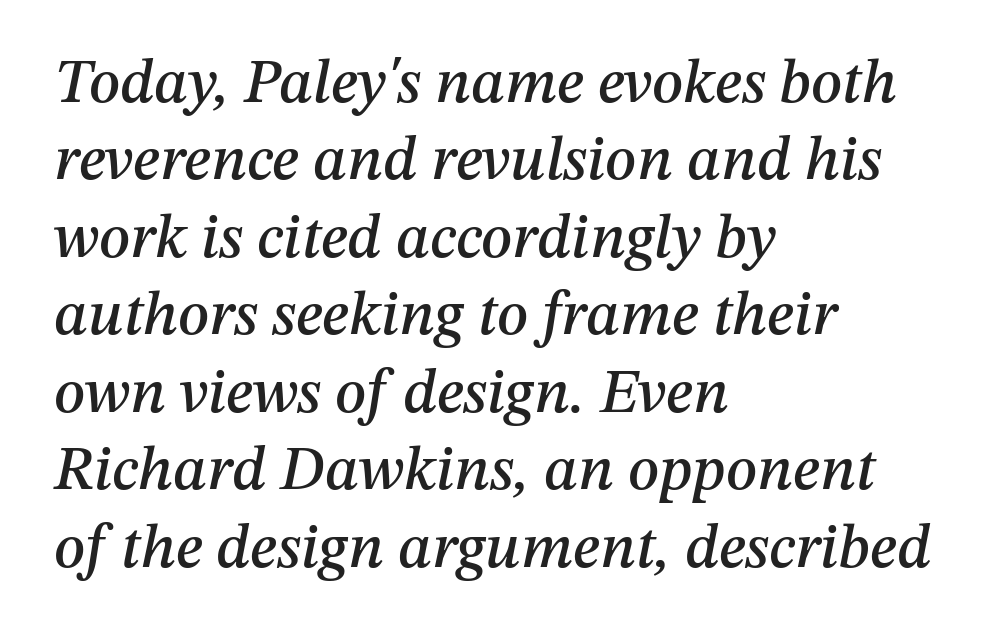
The image shows 62 px text type, italic (leaning right); set left-aligned, normal line spacing (1.25x), normal letter spacing, not underlined; medium stroke contrast and a medium x-height.
